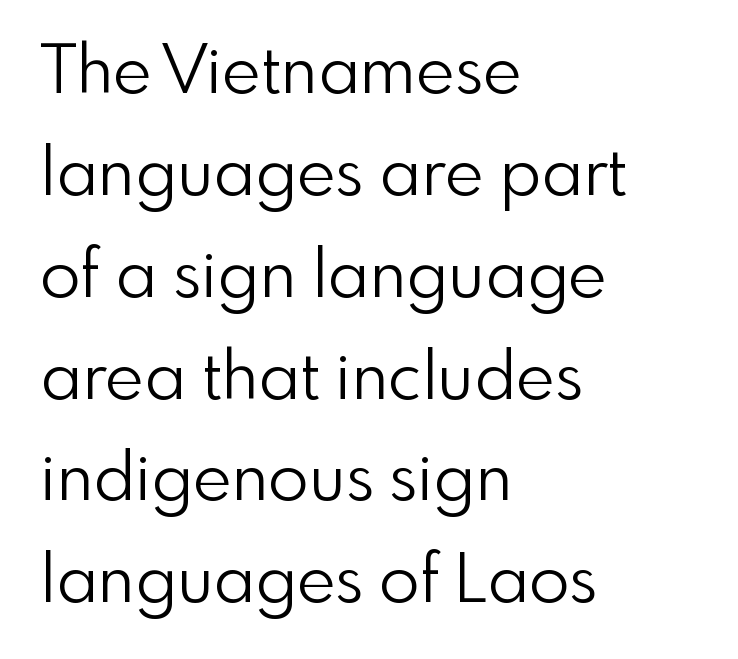
The image shows 67 px light sans-serif type, upright; set left-aligned, normal line spacing (1.52x), normal letter spacing, not underlined; a small x-height.
